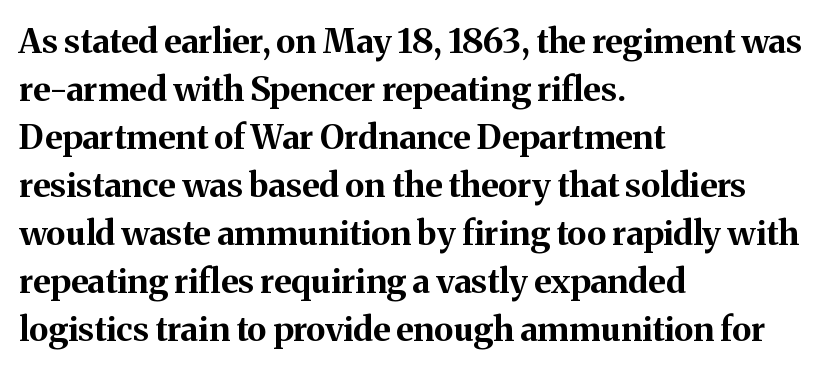
Rule under the text: the space is simply empty. Heft: maximum for text — a bold. Serifs: yes, visible at the terminals of the letterforms. The line-height multiplier appears to be the usual default. Observe the ordinary spacing: letters are neighbours, not strangers. Do the characters align in a grid? No, the font is proportional.
